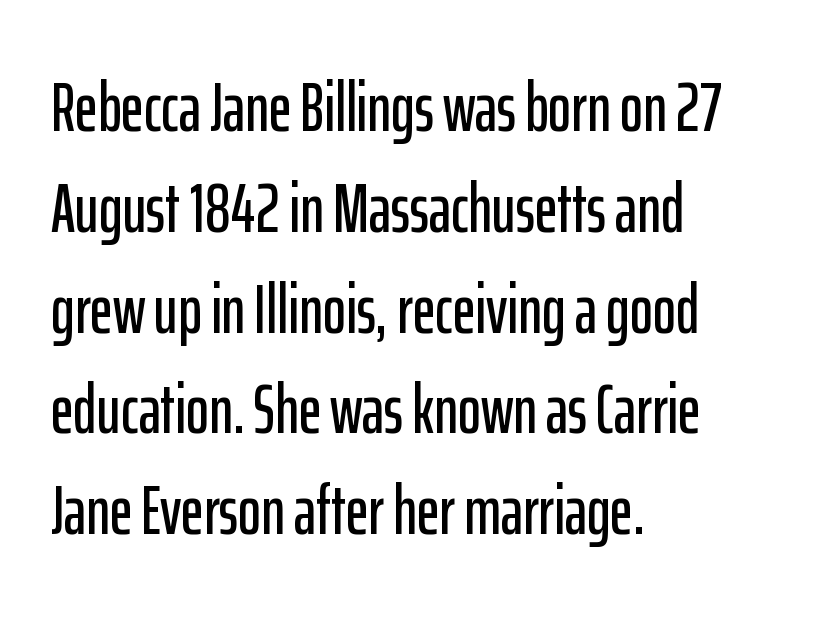
The image shows 70 px condensed sans-serif type, upright; set left-aligned, normal line spacing (1.44x), normal letter spacing, not underlined; low stroke contrast and a medium x-height.
